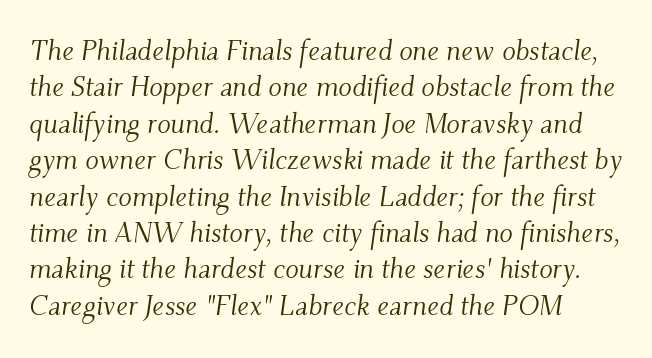
Beneath every word, the page is bare. The face used here is proportionally spaced, like ordinary book or web type. Stems here are at most as thick as an everyday book face. Nobody touched the tracking dial on this one.
